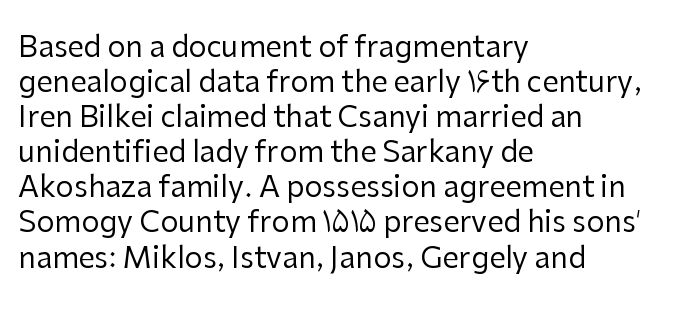
The image shows 29 px regular-weight sans-serif type, upright; set left-aligned, line spacing 1.21x, normal letter spacing, not underlined; low stroke contrast and a medium x-height.
